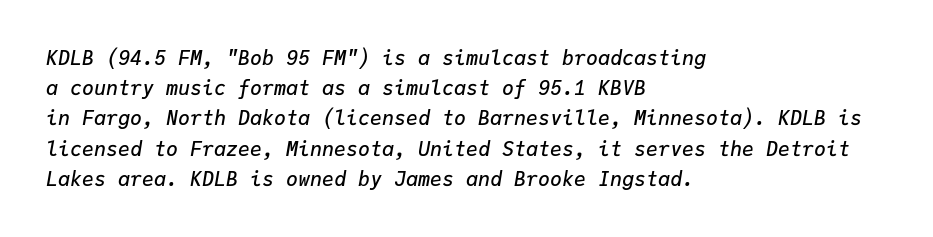
Tall strokes in this sample are angled rather than plumb. Each glyph is drawn with semibold strokes, heavier than normal yet not fully bold. Quick note: underline off. Short note: letters normally spaced. Leftover space on each line is placed entirely after the last word.
